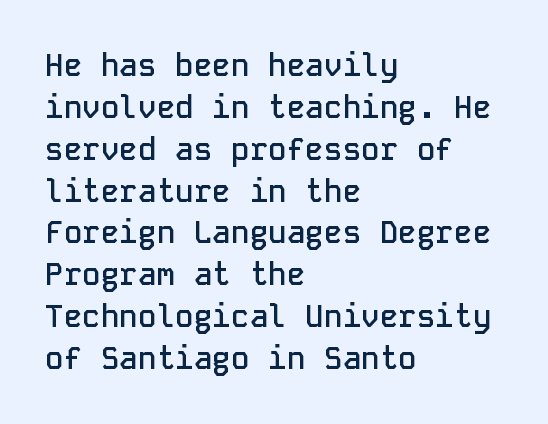
Q: Is the text bold? A: Semi-bold.
Q: Is the text italic (slanted)? A: No, it is upright.
Q: Is the typeface a serif or a sans-serif typeface? A: Sans-serif.
Q: Is the text underlined? A: No.
Q: How is the paragraph aligned? A: Left-aligned.
Q: Is the spacing between letters normal or unusually wide? A: Normal.
Q: Is the spacing between lines tight, normal or loose? A: Normal.
Q: Width (condensed, normal, or wide)? A: Normal.
Q: Stroke contrast? A: Low.
Q: x-height? A: Medium.
Q: Monospaced? A: Yes.
